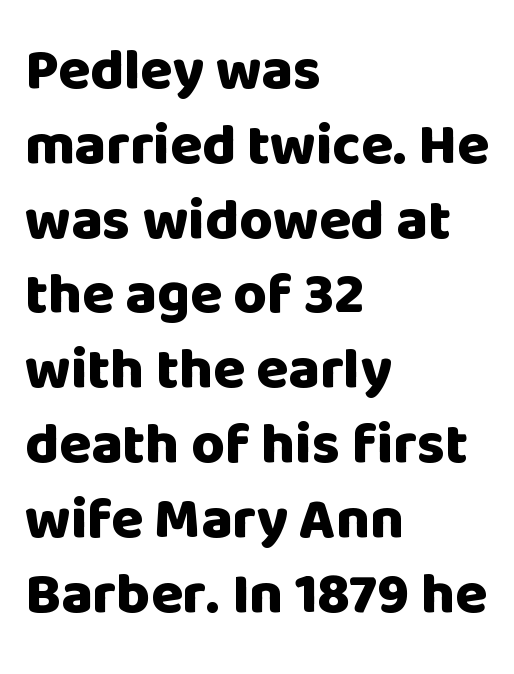
The image shows 58 px heavy sans-serif type, upright; set left-aligned, normal line spacing (1.29x), normal letter spacing, not underlined; low stroke contrast and a large x-height.
